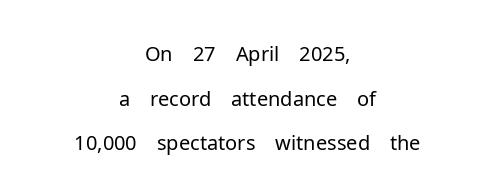
Stems here are at most as thick as an everyday book face. Each new line begins almost immediately beneath the previous one. In terms of posture, this sample is upright. Spacing verdict: proportional, widths tailored to each character. The specimen omits any rule beneath the text block's lines.
